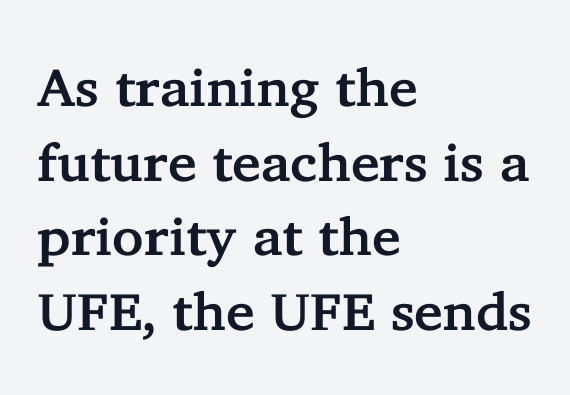
Q: Is the text italic (slanted)? A: No, it is upright.
Q: Is the typeface a serif or a sans-serif typeface? A: Serif.
Q: Is the text underlined? A: No.
Q: How is the paragraph aligned? A: Left-aligned.
Q: Is the spacing between letters normal or unusually wide? A: Normal.
Q: Is the spacing between lines tight, normal or loose? A: Normal.
Q: Width (condensed, normal, or wide)? A: Normal.
Q: Stroke contrast? A: Low.
Q: x-height? A: Medium.
Q: Monospaced? A: No.
